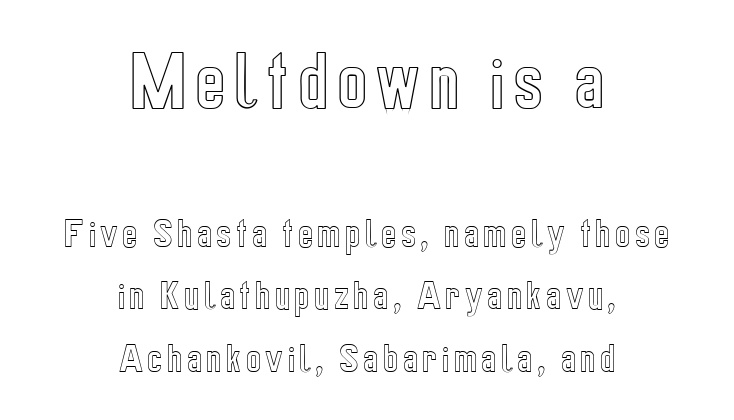
The image shows 64 px condensed type, upright; set centered, loose line spacing (1.94x), not underlined; the first (top) block is 2.0x larger; a medium x-height.
